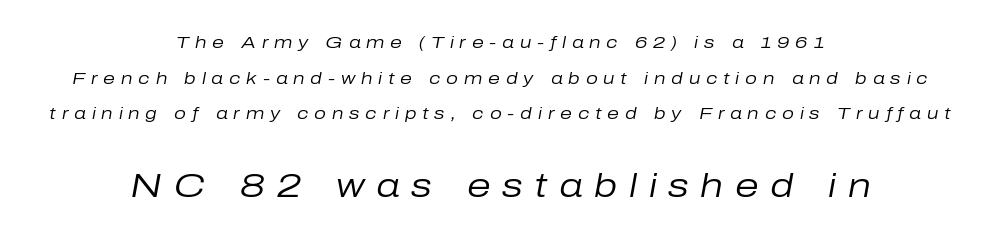
Q: Is the text bold? A: No.
Q: Is the text italic (slanted)? A: Yes, it leans right by about 10 degrees.
Q: Is the text underlined? A: No.
Q: How is the paragraph aligned? A: Centered.
Q: Is the spacing between letters normal or unusually wide? A: Unusually wide.
Q: Is the spacing between lines tight, normal or loose? A: Loose.
Q: Which block of text is set in a larger size, the first (top) or the second (bottom)? A: The second (bottom) one.
Q: Width (condensed, normal, or wide)? A: Normal.
Q: Stroke contrast? A: Low.
Q: x-height? A: Medium.
Q: Monospaced? A: No.
